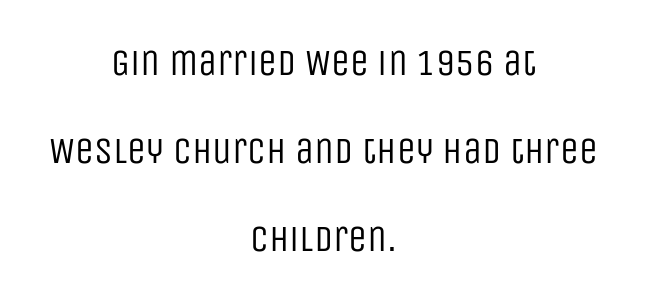
Q: Is the text bold? A: No.
Q: Is the text italic (slanted)? A: No, it is upright.
Q: Is the typeface a serif or a sans-serif typeface? A: Sans-serif.
Q: Is the text underlined? A: No.
Q: How is the paragraph aligned? A: Centered.
Q: Is the spacing between letters normal or unusually wide? A: Normal.
Q: Is the spacing between lines tight, normal or loose? A: Loose.
Q: Width (condensed, normal, or wide)? A: Condensed.
Q: Stroke contrast? A: Low.
Q: x-height? A: Large.
Q: Monospaced? A: No.
